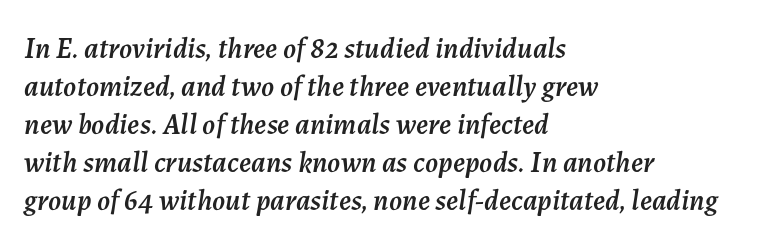
{"italic": "yes", "lean": "right", "slant_degrees": 7, "width": "normal", "stroke_contrast": "medium", "x_height": "medium", "monospaced": "no", "underline": "no", "align": "left", "line_spacing": "normal", "line_spacing_ratio": 1.31, "letter_spacing": "normal", "letter_spacing_em": 0.0, "glyph_px": 29}
